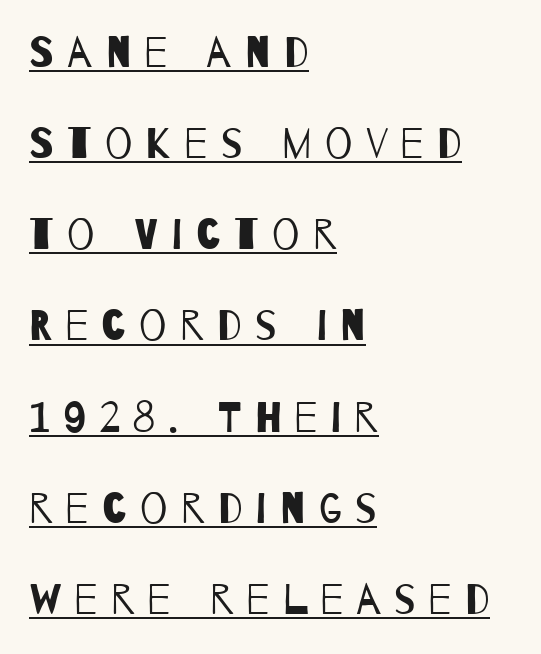
The image shows 43 px regular-weight, condensed sans-serif type; set left-aligned, loose line spacing (2.12x), unusually wide letter spacing (+0.31 em), underlined; low stroke contrast and a large x-height.
